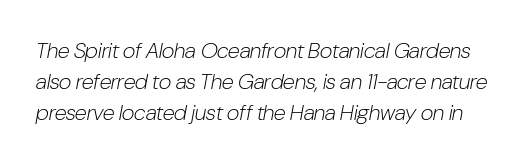
The image shows 22 px text type, italic (leaning right); set normal line spacing (1.4x), normal letter spacing, not underlined.
